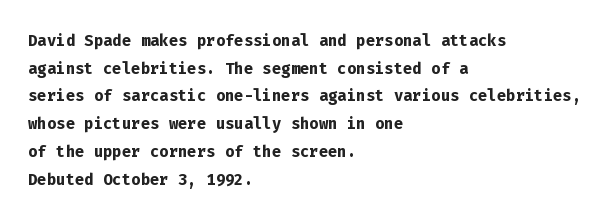
{"italic": "no", "bold": "yes", "underline": "no", "align": "left", "line_spacing": "normal", "line_spacing_ratio": 1.26, "letter_spacing": "normal", "letter_spacing_em": 0.0, "glyph_px": 22}
